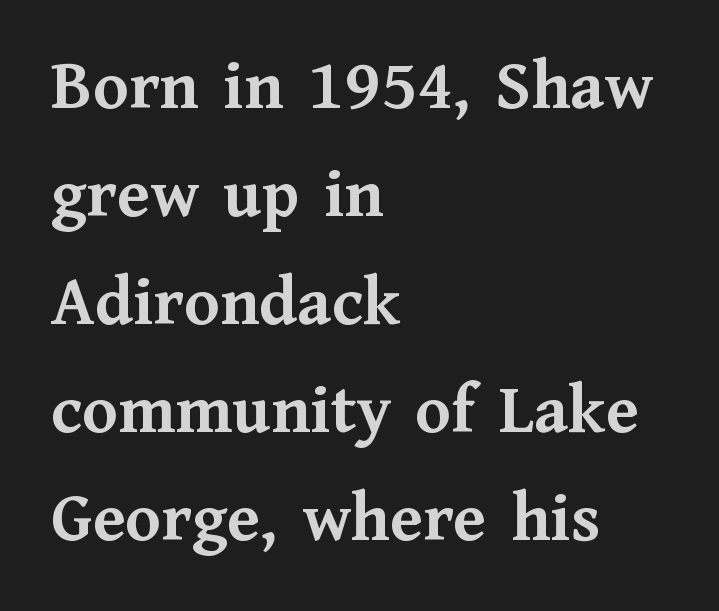
Weight check: bold — yes, fully. The passage shown is typed in a proportional face where columns would drift. No word sits above an underline. Old-style or modern, the face here clearly has serifs. Ordinary non-slanted type is in use. Letter spacing: default.
